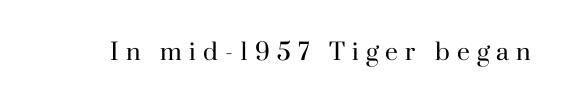
Q: Is the text bold? A: No.
Q: Is the text italic (slanted)? A: No, it is upright.
Q: Is the text underlined? A: No.
Q: Is the spacing between letters normal or unusually wide? A: Unusually wide.
